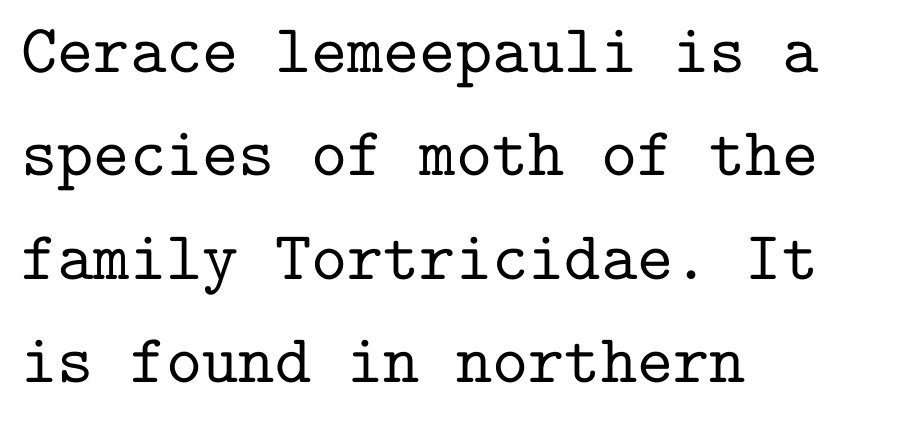
The image shows 69 px serif type, upright, monospaced; set left-aligned, normal line spacing (1.5x), normal letter spacing, not underlined; low stroke contrast and a medium x-height.
